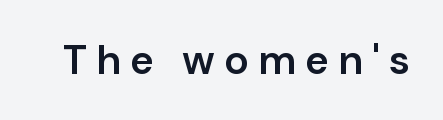
Just letters on the line, the space beneath them empty. Nothing sits at the stroke ends, so this counts as sans-serif. Notice how the stems are strictly vertical — no italics here. The letters are semibold — heavier than regular but short of a full bold.
